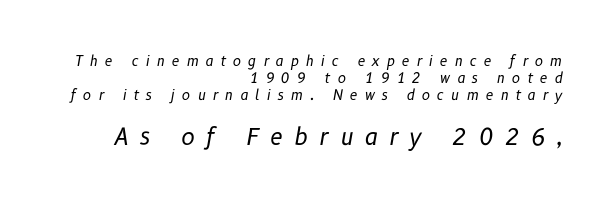
Yep, that's italic — everything's leaning. How are the letters spaced? Widely, with obvious added tracking. The typeface has the unassuming heft of standard copy or less. The passage is arranged like a letterhead date or caption credit — flush right.
